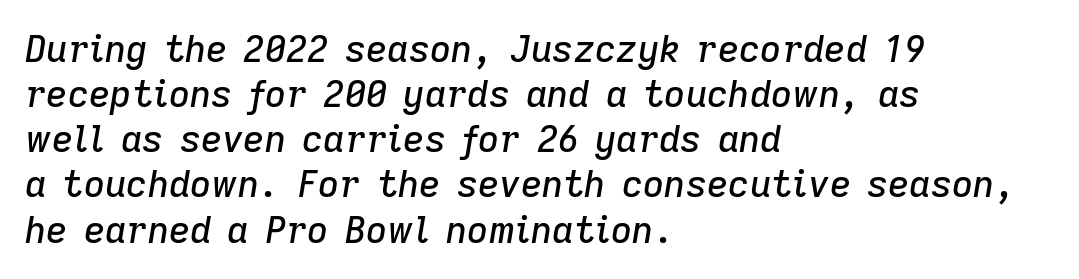
Words float on clear page, feet unadorned. Style check: oblique. What stands out about the letter spacing? Nothing — it is the standard amount. Think of a printed novel: that variable character pitch is what you see here. Which margin do the lines hug? The left one — the right edge is uneven.
